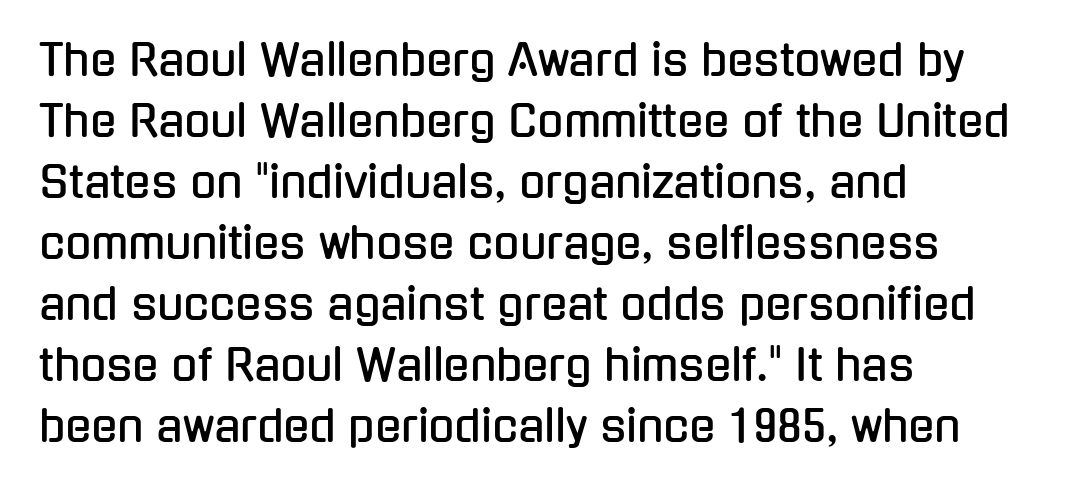
The image shows 43 px condensed sans-serif type, upright; set left-aligned, normal line spacing (1.42x), normal letter spacing, not underlined; low stroke contrast and a medium x-height.
